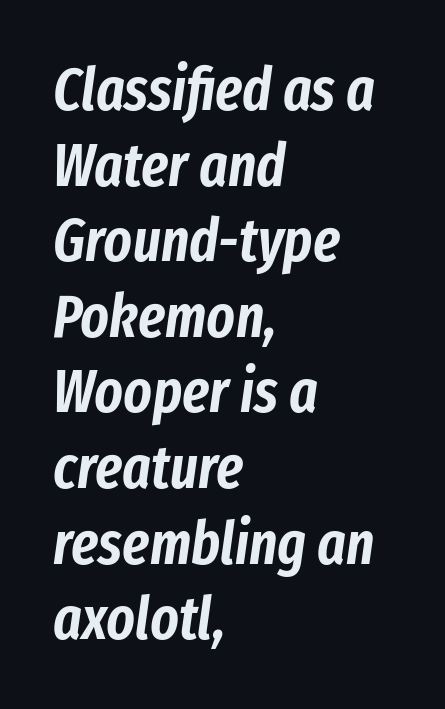
Q: Is the text italic (slanted)? A: Yes, it leans right by about 8 degrees.
Q: Is the text underlined? A: No.
Q: How is the paragraph aligned? A: Left-aligned.
Q: Is the spacing between letters normal or unusually wide? A: Normal.
Q: Is the spacing between lines tight, normal or loose? A: Normal.
Q: Width (condensed, normal, or wide)? A: Condensed.
Q: Stroke contrast? A: Low.
Q: x-height? A: Medium.
Q: Monospaced? A: No.
